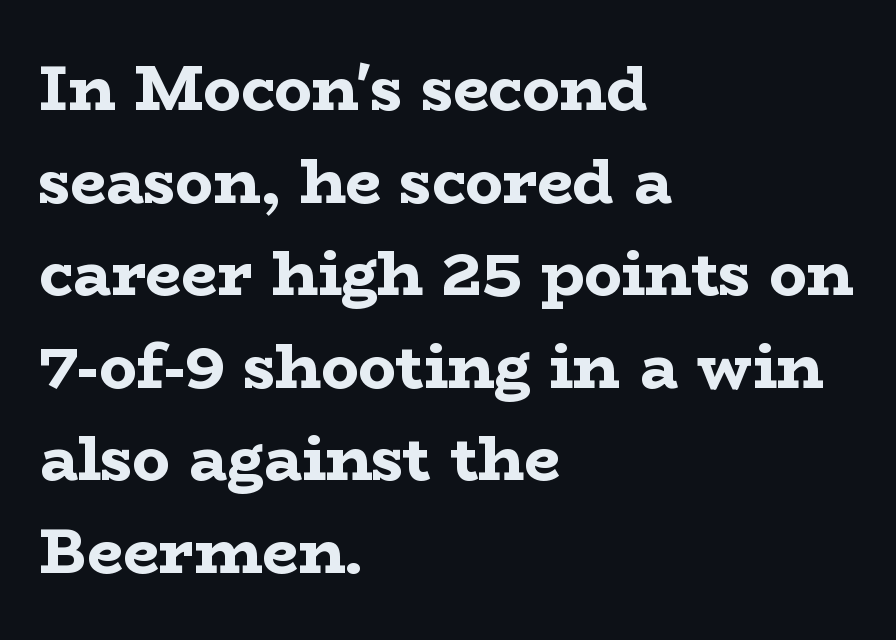
{"serif": "yes", "italic": "no", "bold": "yes", "weight": "bold", "width": "wide", "stroke_contrast": "low", "x_height": "medium", "monospaced": "no", "underline": "no", "align": "left", "line_spacing": "normal", "line_spacing_ratio": 1.47, "letter_spacing": "normal", "letter_spacing_em": 0.0, "glyph_px": 63}
